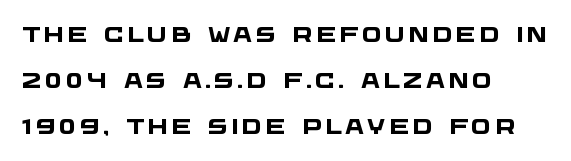
{"bold": "yes", "underline": "no", "align": "left", "line_spacing": "loose", "line_spacing_ratio": 2.18, "glyph_px": 21}
